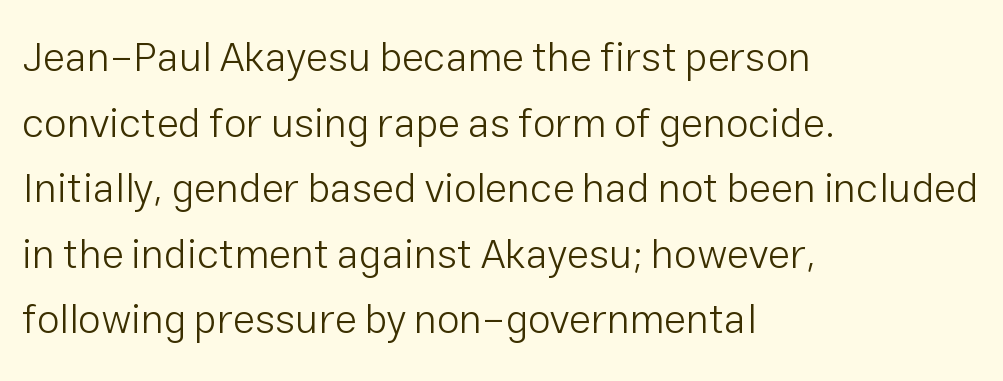
{"serif": "no", "italic": "no", "bold": "no", "weight": "light", "width": "normal", "stroke_contrast": "low", "x_height": "medium", "monospaced": "no", "underline": "no", "align": "left", "line_spacing": "normal", "line_spacing_ratio": 1.6, "letter_spacing": "normal", "letter_spacing_em": 0.0, "glyph_px": 41}
